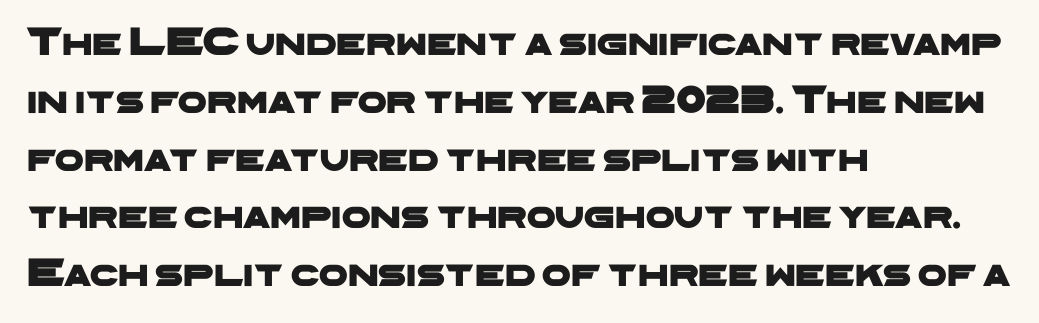
Q: Is the typeface a serif or a sans-serif typeface? A: Sans-serif.
Q: Is the text underlined? A: No.
Q: How is the paragraph aligned? A: Left-aligned.
Q: Is the spacing between letters normal or unusually wide? A: Normal.
Q: Is the spacing between lines tight, normal or loose? A: Normal.
Q: Width (condensed, normal, or wide)? A: Wide.
Q: Stroke contrast? A: Low.
Q: x-height? A: Medium.
Q: Monospaced? A: No.
